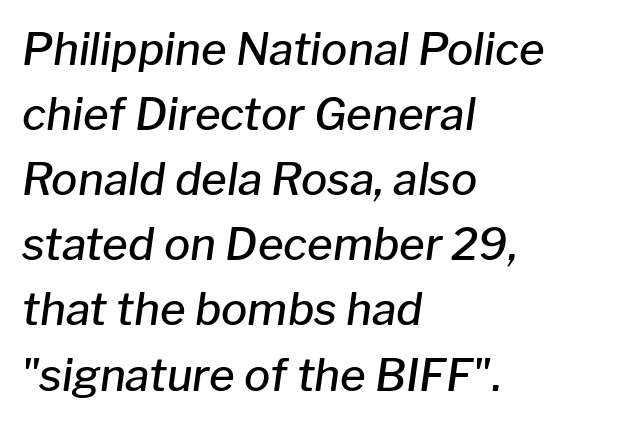
The image shows 44 px semibold type, italic (leaning right); set left-aligned, normal line spacing (1.48x), normal letter spacing, not underlined; low stroke contrast and a medium x-height.
